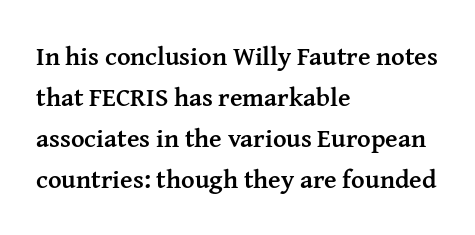
Q: Is the text bold? A: Yes.
Q: Is the text italic (slanted)? A: No, it is upright.
Q: Is the text underlined? A: No.
Q: How is the paragraph aligned? A: Left-aligned.
Q: Is the spacing between letters normal or unusually wide? A: Normal.
Q: Is the spacing between lines tight, normal or loose? A: Normal.
